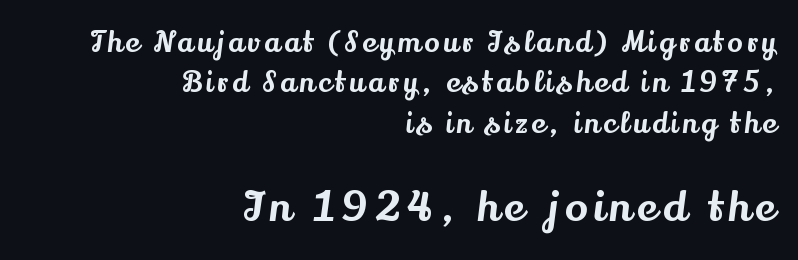
Look at the glyph heights: the lower group is clearly the bigger setting. In terms of leading, this rendering sits right in the middle. The compositor pushed each line to the right boundary. Little horizontal feet cap the strokes, marking this as serif type. Character widths vary here, with narrow letters taking less room than wide ones.
